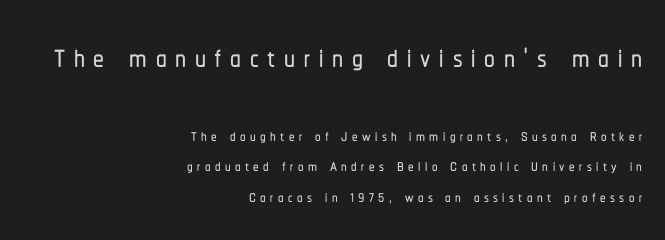
{"serif": "no", "italic": "no", "width": "condensed", "stroke_contrast": "low", "x_height": "medium", "monospaced": "no", "underline": "no", "align": "right", "line_spacing": "normal", "line_spacing_ratio": 1.4, "letter_spacing": "wide", "letter_spacing_em": 0.2, "larger_block": "first", "size_ratio": 1.95, "glyph_px": 43}
